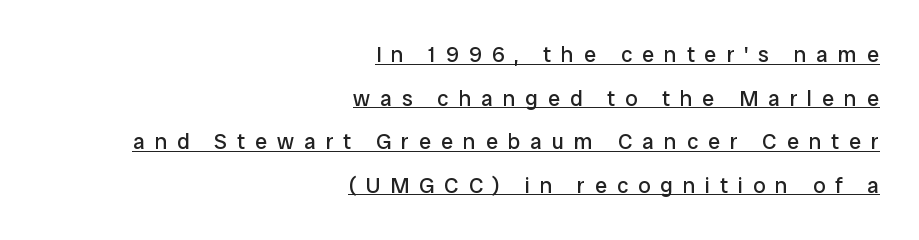
The image shows 22 px text type, upright; set right-aligned, loose line spacing (1.98x), unusually wide letter spacing (+0.45 em), underlined.
